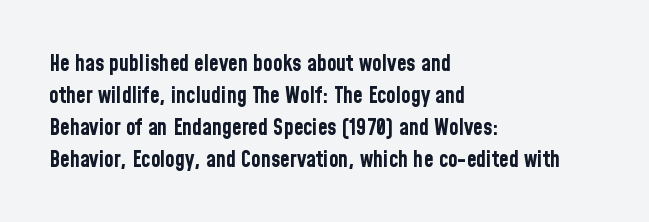
The image shows 22 px bold type, upright; set left-aligned, normal line spacing (1.46x), normal letter spacing, not underlined.
